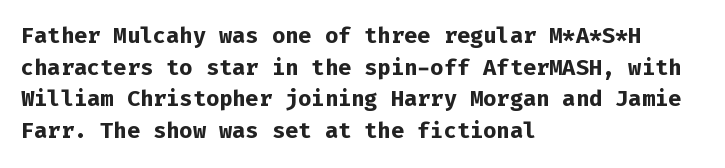
Beneath every word, the page is bare. Successive baselines arrive at the customary interval. It's the straight-up-and-down kind of type. Which margin do the lines hug? The left one — the right edge is uneven. Thick stems and heavy bowls — unmistakably bold.
